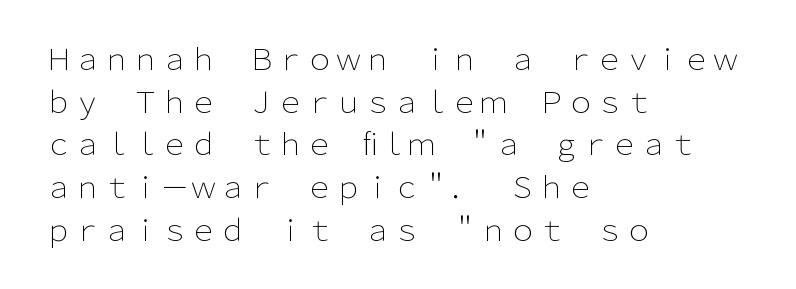
{"serif": "no", "italic": "no", "bold": "no", "weight": "light", "width": "normal", "stroke_contrast": "low", "x_height": "medium", "monospaced": "no", "underline": "no", "align": "left", "line_spacing": "normal", "line_spacing_ratio": 1.47, "letter_spacing": "normal", "letter_spacing_em": 0.0, "glyph_px": 29}
